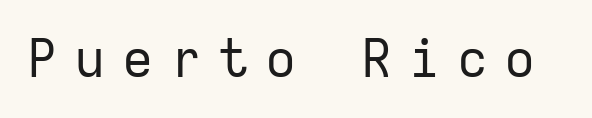
Q: Is the text bold? A: No.
Q: Is the text italic (slanted)? A: No, it is upright.
Q: Is the typeface a serif or a sans-serif typeface? A: Sans-serif.
Q: Is the text underlined? A: No.
Q: Is the spacing between letters normal or unusually wide? A: Unusually wide.
Q: Width (condensed, normal, or wide)? A: Normal.
Q: Stroke contrast? A: Low.
Q: x-height? A: Medium.
Q: Monospaced? A: Yes.
